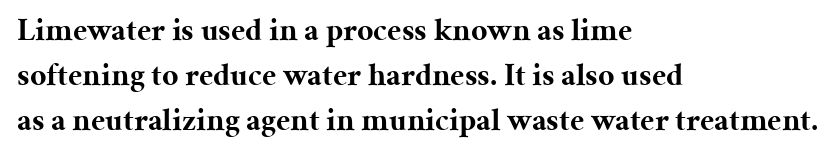
{"serif": "yes", "italic": "no", "bold": "yes", "weight": "bold", "width": "normal", "stroke_contrast": "medium", "x_height": "medium", "monospaced": "no", "underline": "no", "align": "left", "line_spacing": "normal", "line_spacing_ratio": 1.4, "letter_spacing": "normal", "letter_spacing_em": 0.0, "glyph_px": 32}
